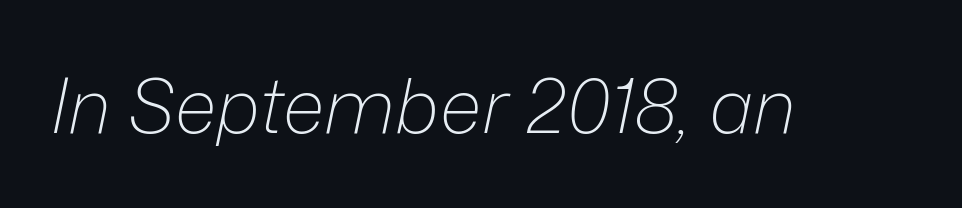
{"italic": "yes", "lean": "right", "slant_degrees": 12, "bold": "no", "weight": "light", "width": "normal", "stroke_contrast": "low", "x_height": "medium", "monospaced": "no", "underline": "no", "letter_spacing": "normal", "letter_spacing_em": 0.0, "glyph_px": 75}
